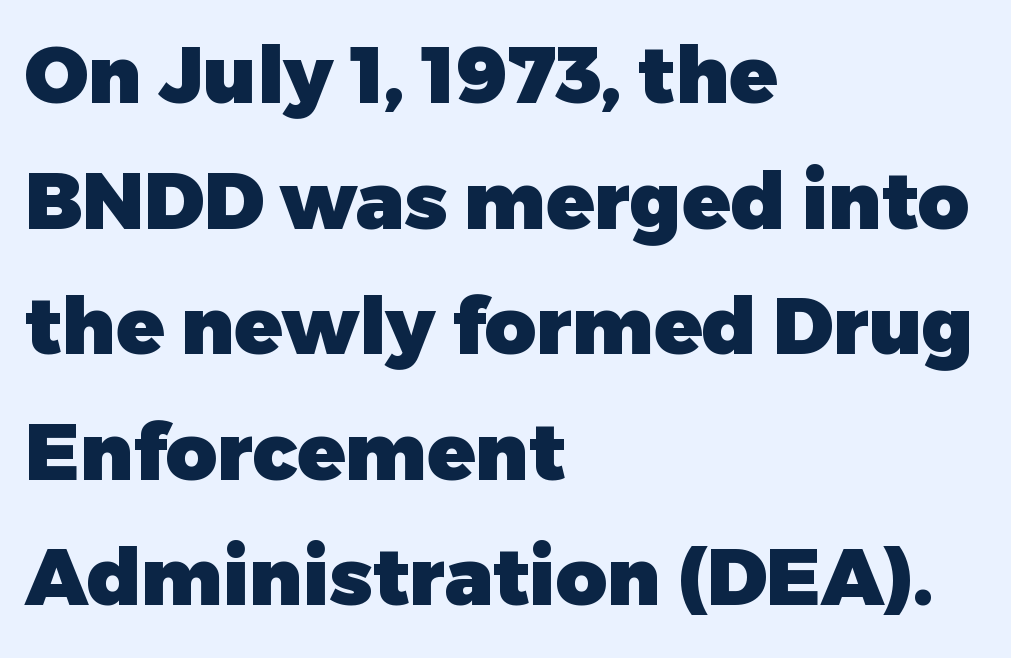
{"serif": "no", "italic": "no", "bold": "yes", "weight": "heavy", "width": "normal", "stroke_contrast": "low", "x_height": "medium", "monospaced": "no", "underline": "no", "align": "left", "line_spacing": "normal", "line_spacing_ratio": 1.59, "letter_spacing": "normal", "letter_spacing_em": 0.0, "glyph_px": 79}
